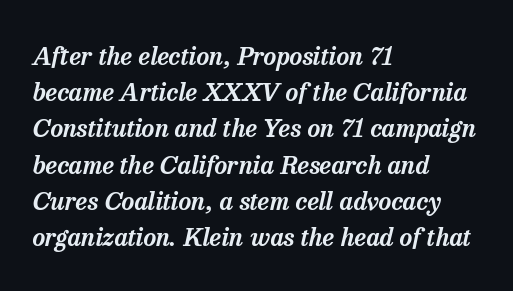
The text block is weighted toward the left margin, trailing off unevenly rightward. Evenly set lines give the paragraph a standard silhouette. The strip under each line holds only bare page. The line texture is even and compact thanks to regular tracking.
